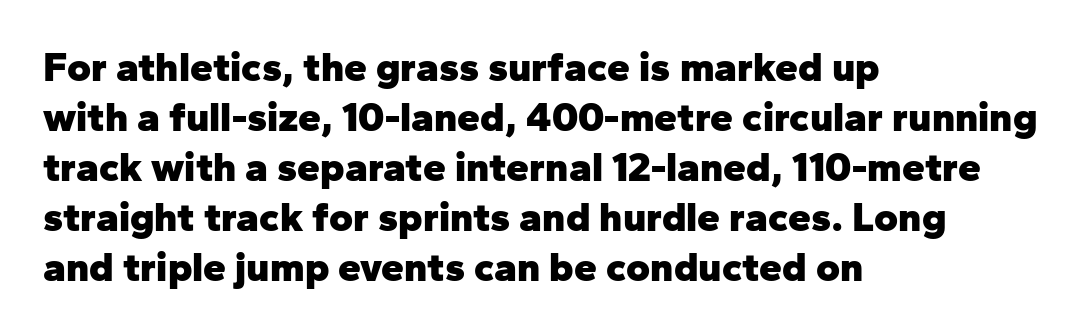
{"serif": "no", "italic": "no", "bold": "yes", "weight": "heavy", "width": "normal", "stroke_contrast": "low", "x_height": "medium", "monospaced": "no", "underline": "no", "align": "left", "line_spacing_ratio": 1.22, "letter_spacing": "normal", "letter_spacing_em": 0.0, "glyph_px": 41}
